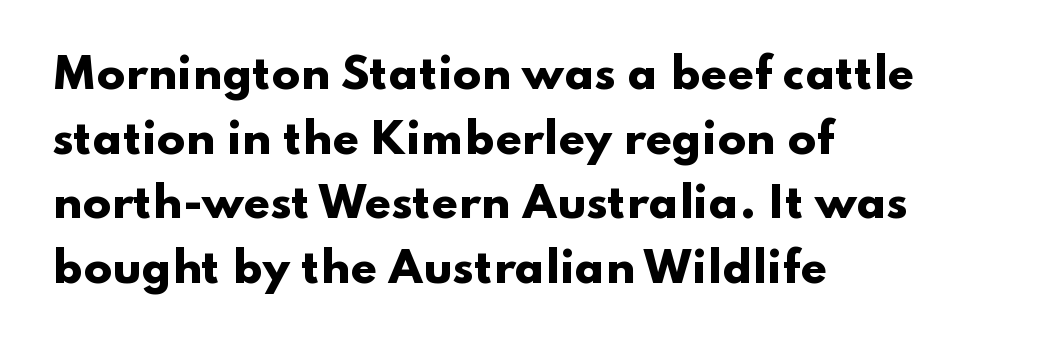
Is there much room between lines? A standard amount, neither cramped nor airy. A full-strength bold gives these letters their thick strokes. Does the lettering tilt? It doesn't — this is upright. There is no visible air inserted between adjacent glyphs. The face used here is a sans, in the tradition of grotesques and geometrics. Each row of text sits above clean, open space.
